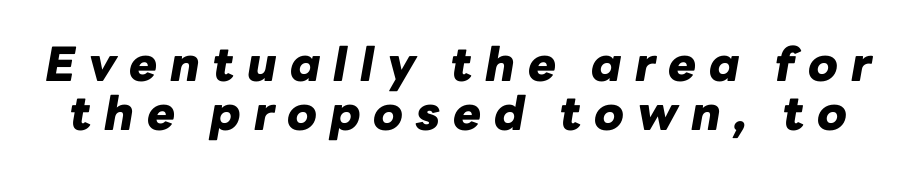
{"italic": "yes", "lean": "right", "slant_degrees": 10, "bold": "yes", "weight": "heavy", "width": "normal", "stroke_contrast": "low", "x_height": "medium", "monospaced": "no", "underline": "no", "line_spacing": "tight", "line_spacing_ratio": 1.05, "letter_spacing": "wide", "letter_spacing_em": 0.27, "glyph_px": 47}
